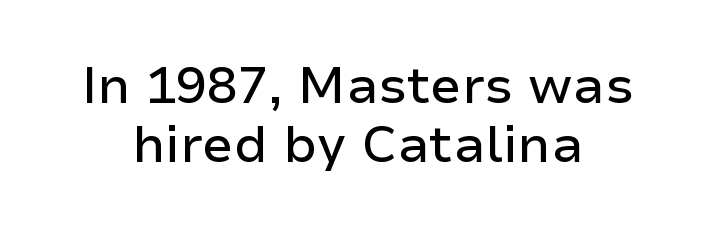
{"serif": "no", "italic": "no", "width": "normal", "stroke_contrast": "low", "x_height": "medium", "monospaced": "no", "underline": "no", "align": "center", "line_spacing_ratio": 1.16, "letter_spacing": "normal", "letter_spacing_em": 0.0, "glyph_px": 51}
